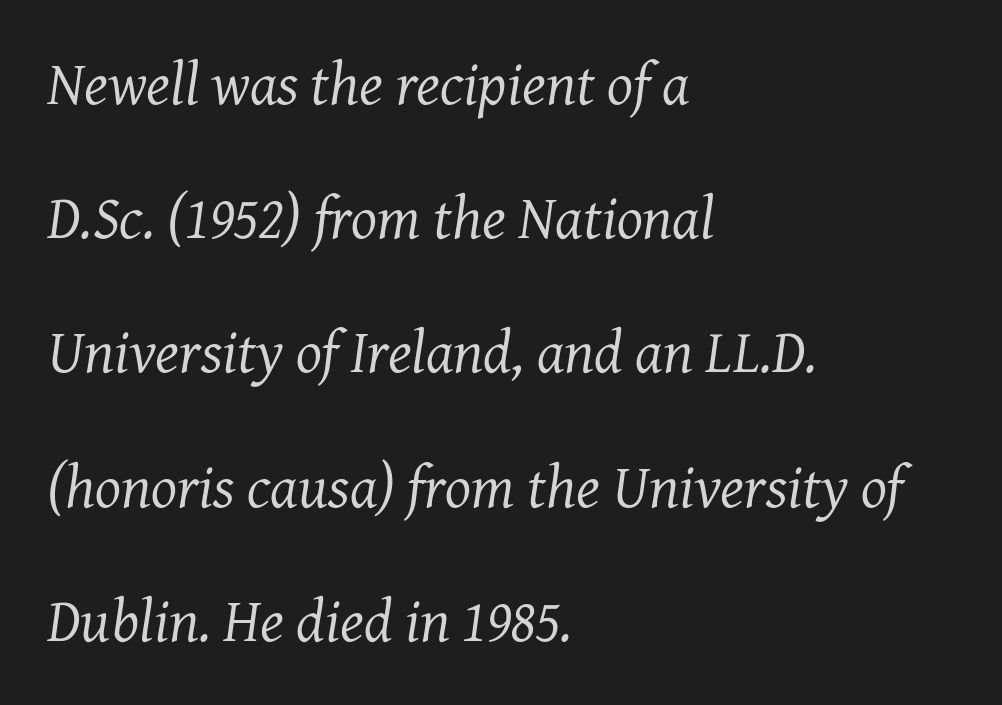
These lines keep a tight, regular rhythm from letter to letter. Each letter keeps its own natural width here, so spacing adapts to shape. One-word summary of the alignment: left. In terms of leading, this rendering errs on the spacious side. The strip under each line holds only bare page. Heft: none added — not bold.
